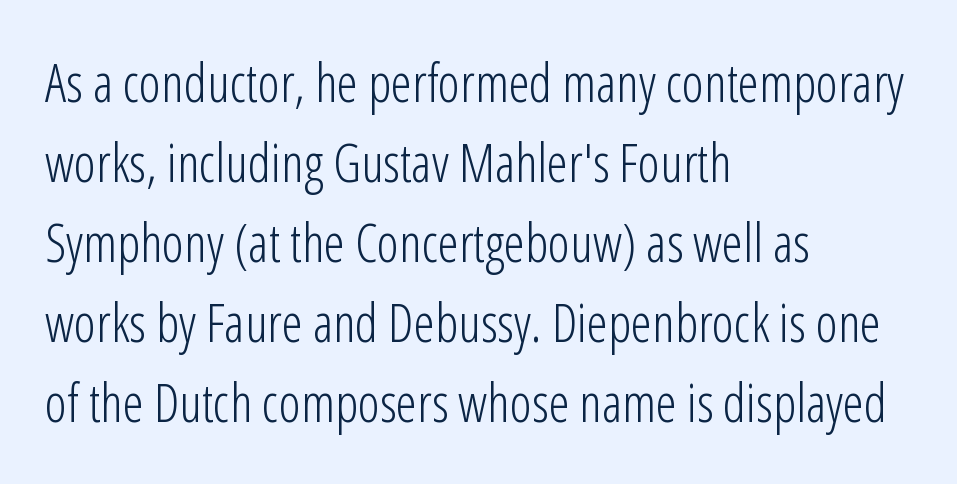
Q: Is the text bold? A: No.
Q: Is the text italic (slanted)? A: No, it is upright.
Q: Is the typeface a serif or a sans-serif typeface? A: Sans-serif.
Q: Is the text underlined? A: No.
Q: How is the paragraph aligned? A: Left-aligned.
Q: Is the spacing between letters normal or unusually wide? A: Normal.
Q: Is the spacing between lines tight, normal or loose? A: Normal.
Q: Width (condensed, normal, or wide)? A: Condensed.
Q: Stroke contrast? A: Low.
Q: x-height? A: Medium.
Q: Monospaced? A: No.
